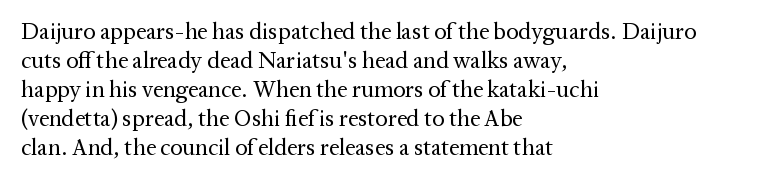
Q: Is the text bold? A: No.
Q: Is the text italic (slanted)? A: No, it is upright.
Q: Is the text underlined? A: No.
Q: How is the paragraph aligned? A: Left-aligned.
Q: Is the spacing between letters normal or unusually wide? A: Normal.
Q: Is the spacing between lines tight, normal or loose? A: Normal.
